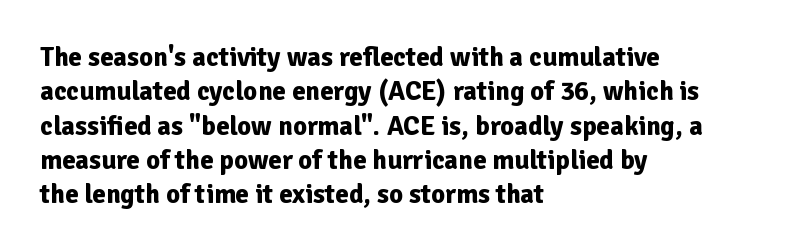
A typesetter would mark this as roman, not italic. Does the copy run flush right? No — it runs flush left. These words are printed bold, with thick strokes throughout. Successive baselines arrive at the customary interval. Caption: standard tracking, unaltered.
